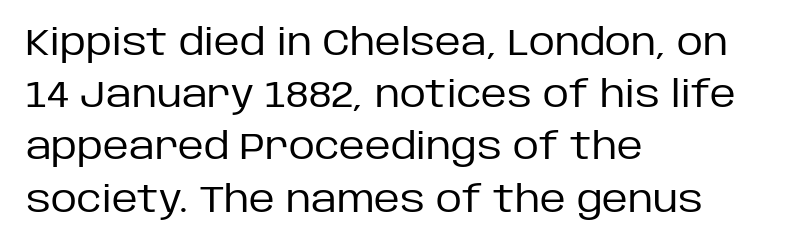
Casual observation: everything's shoved over to the left. Regarding leading, the lines here are spaced in the standard way. This sample has the flowing, uneven cadence of proportional lettering. Grotesque or geometric, the face here clearly has no serifs.
